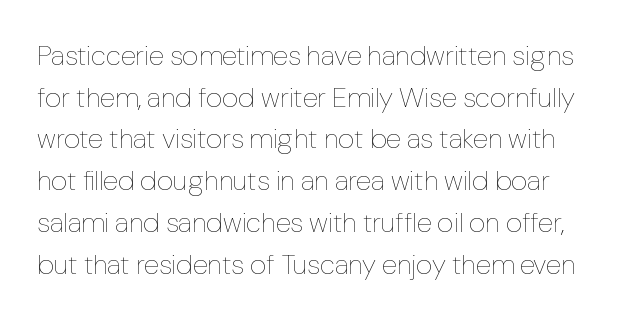
Vertical stems look standard width or narrower in stroke. Looks like regular typesetting: each glyph gets only the width it needs. Ordinary non-slanted type is in use. Regular leading. The letters sit at their default tracking, neither squeezed nor spread. Words float on clear page, feet unadorned.
